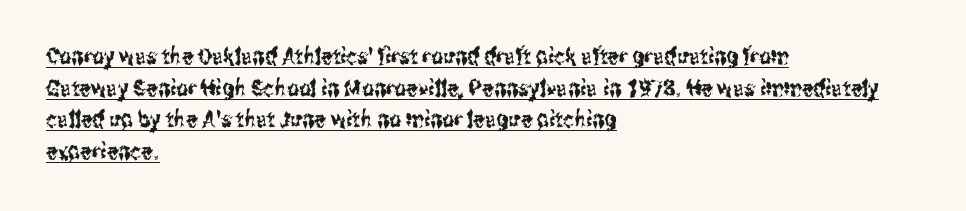
Q: Is the text italic (slanted)? A: No, it is upright.
Q: Is the text underlined? A: Yes.
Q: How is the paragraph aligned? A: Left-aligned.
Q: Is the spacing between letters normal or unusually wide? A: Normal.
Q: Is the spacing between lines tight, normal or loose? A: Normal.
